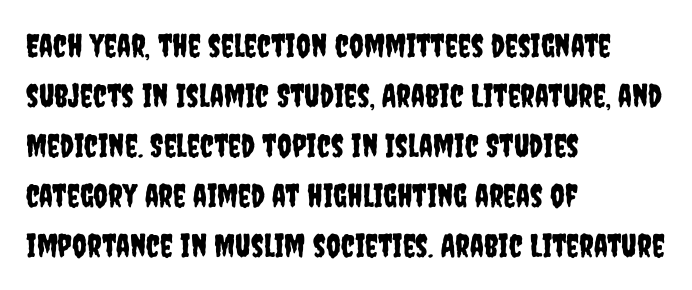
A clean baseline with only descenders dipping below it. Casual observation: everything's shoved over to the left. This sample keeps an unexceptional amount of space between lines. A typesetter would call this proportional, since set widths differ per character.
